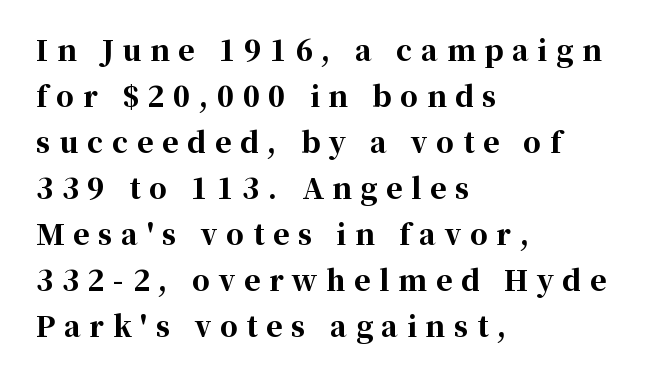
Q: Is the text bold? A: Yes.
Q: Is the text italic (slanted)? A: No, it is upright.
Q: Is the typeface a serif or a sans-serif typeface? A: Serif.
Q: Is the text underlined? A: No.
Q: How is the paragraph aligned? A: Left-aligned.
Q: Is the spacing between letters normal or unusually wide? A: Unusually wide.
Q: Is the spacing between lines tight, normal or loose? A: Normal.
Q: Width (condensed, normal, or wide)? A: Normal.
Q: Stroke contrast? A: High.
Q: x-height? A: Medium.
Q: Monospaced? A: No.
